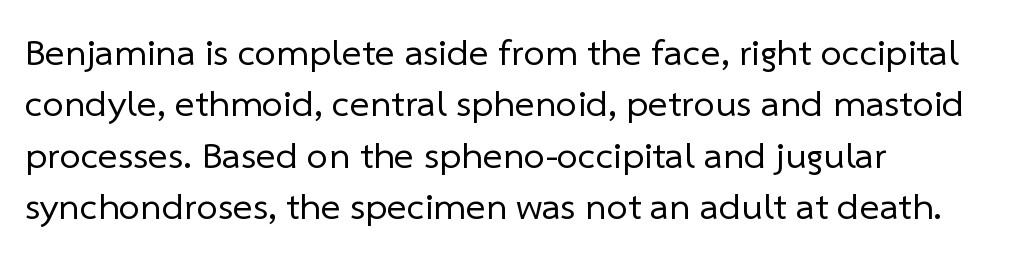
The image shows 38 px regular-weight sans-serif type; set left-aligned, normal line spacing (1.35x), normal letter spacing, not underlined; low stroke contrast and a medium x-height.
